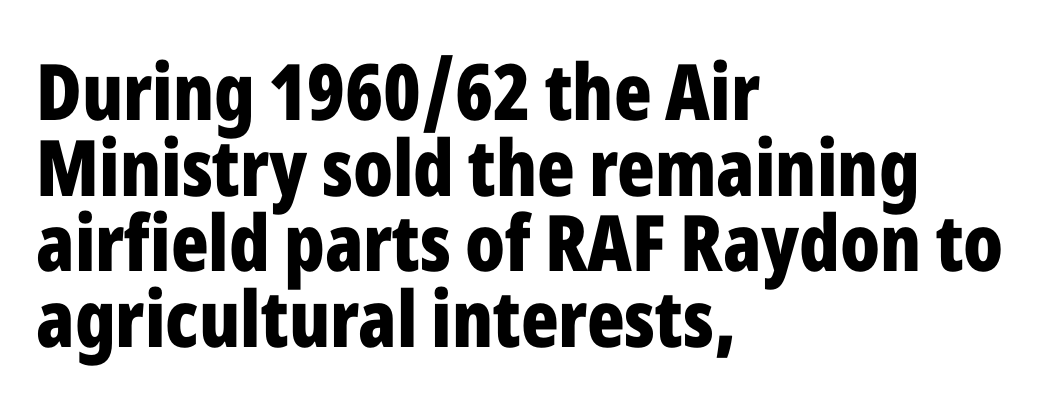
{"serif": "no", "italic": "no", "bold": "yes", "weight": "bold", "width": "condensed", "stroke_contrast": "low", "x_height": "medium", "monospaced": "no", "underline": "no", "align": "left", "line_spacing": "tight", "line_spacing_ratio": 0.97, "letter_spacing": "normal", "letter_spacing_em": 0.0, "glyph_px": 78}
